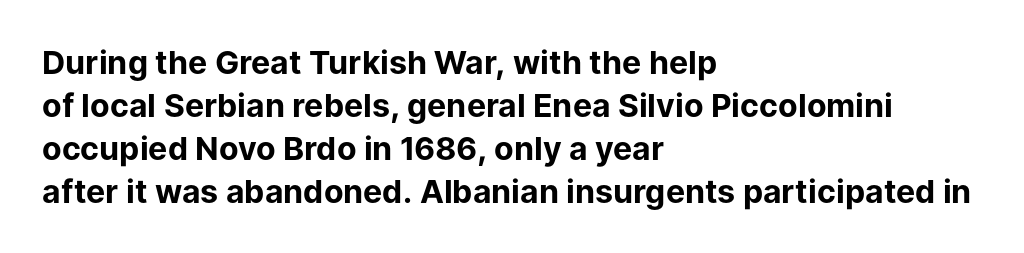
Check where the strokes stop: nothing finishes them off — pure sans. The sample has been set heavy, in full bold. Beneath every word, the page is bare. A classic flush-left, rag-right setting is used for this passage. Ordinary non-slanted type is in use. Each word holds together tightly as a unit, with standard inter-letter gaps.
